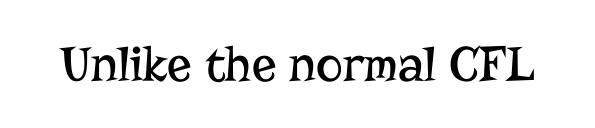
A typesetter would call this proportional, since set widths differ per character. The strokes are not fattened; the text isn't bold. Caption: standard tracking, unaltered. When letters stand straight like this, we call the style roman or upright. Clear beneath every line of the passage. Observe the serifs anchoring each vertical stroke in this sample.
